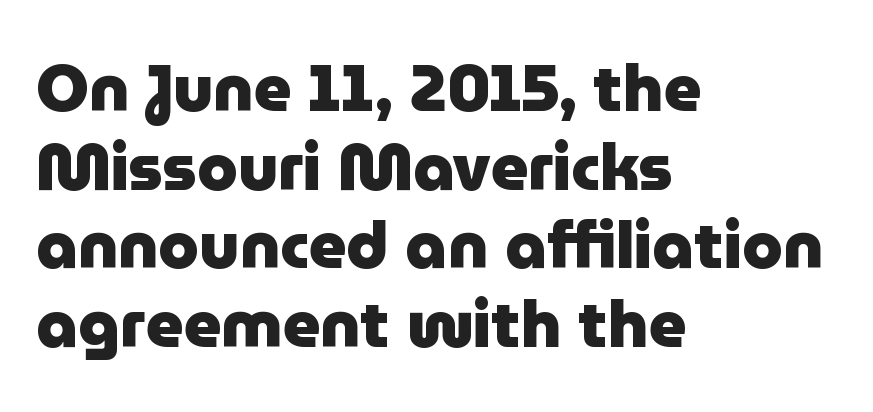
Q: Is the text bold? A: Yes.
Q: Is the text italic (slanted)? A: No, it is upright.
Q: Is the typeface a serif or a sans-serif typeface? A: Sans-serif.
Q: Is the text underlined? A: No.
Q: How is the paragraph aligned? A: Left-aligned.
Q: Is the spacing between letters normal or unusually wide? A: Normal.
Q: Width (condensed, normal, or wide)? A: Normal.
Q: Stroke contrast? A: Low.
Q: x-height? A: Medium.
Q: Monospaced? A: No.
